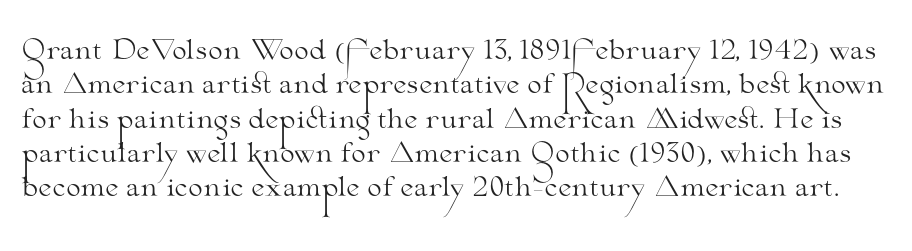
The image shows 26 px text type, upright; set normal line spacing (1.32x), normal letter spacing, not underlined.
